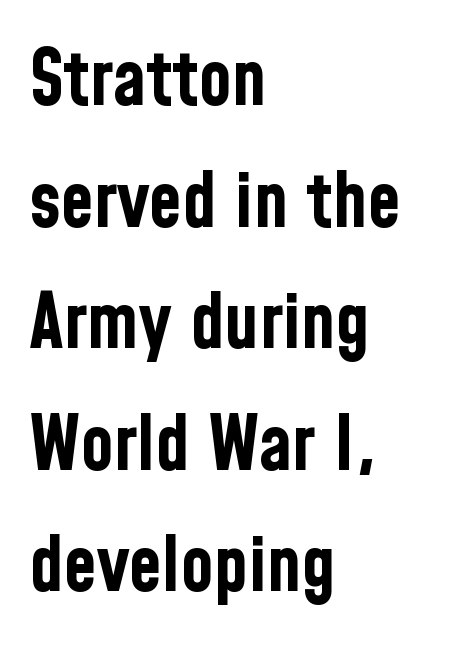
In terms of leading, this rendering sits right in the middle. A typesetter would call this proportional, since set widths differ per character. The passage is arranged the way most books set body copy — flush left. The space directly below the letters is spotless. The text was rendered using a sans face with plain stroke endings.
